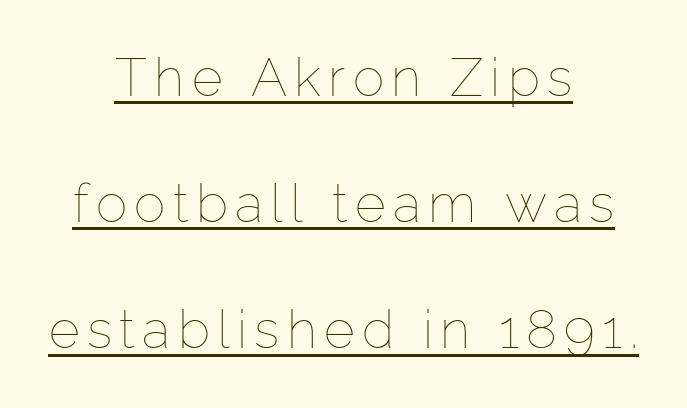
Q: Is the text bold? A: No.
Q: Is the text italic (slanted)? A: No, it is upright.
Q: Is the text underlined? A: Yes.
Q: How is the paragraph aligned? A: Centered.
Q: Is the spacing between lines tight, normal or loose? A: Loose.
Q: Width (condensed, normal, or wide)? A: Normal.
Q: Stroke contrast? A: Low.
Q: x-height? A: Medium.
Q: Monospaced? A: No.
